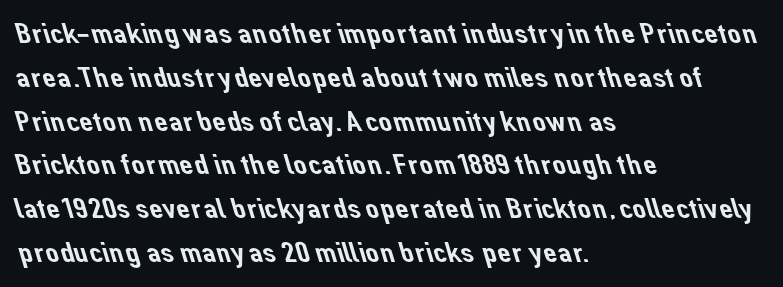
Q: Is the typeface a serif or a sans-serif typeface? A: Sans-serif.
Q: Is the text underlined? A: No.
Q: How is the paragraph aligned? A: Left-aligned.
Q: Is the spacing between letters normal or unusually wide? A: Normal.
Q: Is the spacing between lines tight, normal or loose? A: Normal.
Q: Width (condensed, normal, or wide)? A: Normal.
Q: Stroke contrast? A: Low.
Q: x-height? A: Medium.
Q: Monospaced? A: No.
